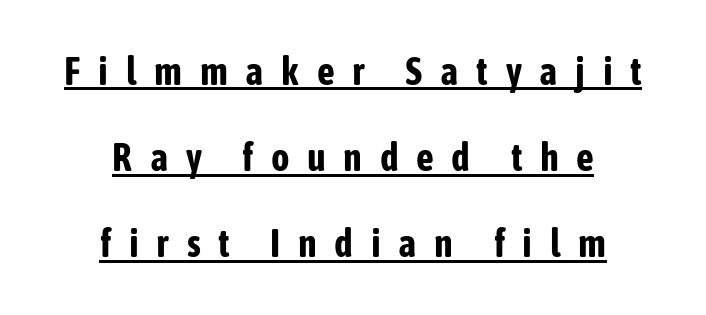
This rendering features underlined lettering. Italic: no, the glyphs are upright roman. Note: no serifs on the glyphs. You could fit nearly another row in the gap between these rows. Honestly, the letter spacing is so wide it's the main thing you notice.
